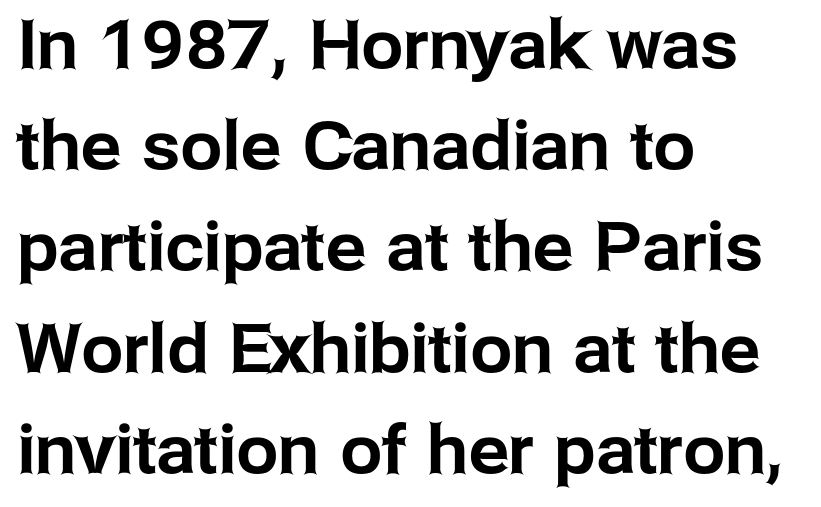
{"serif": "no", "italic": "no", "width": "normal", "stroke_contrast": "low", "x_height": "medium", "monospaced": "no", "underline": "no", "align": "left", "line_spacing": "normal", "line_spacing_ratio": 1.51, "letter_spacing": "normal", "letter_spacing_em": 0.0, "glyph_px": 67}
